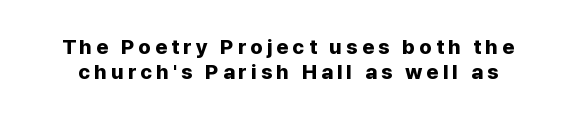
Q: Is the text bold? A: Yes.
Q: Is the text italic (slanted)? A: No, it is upright.
Q: Is the text underlined? A: No.
